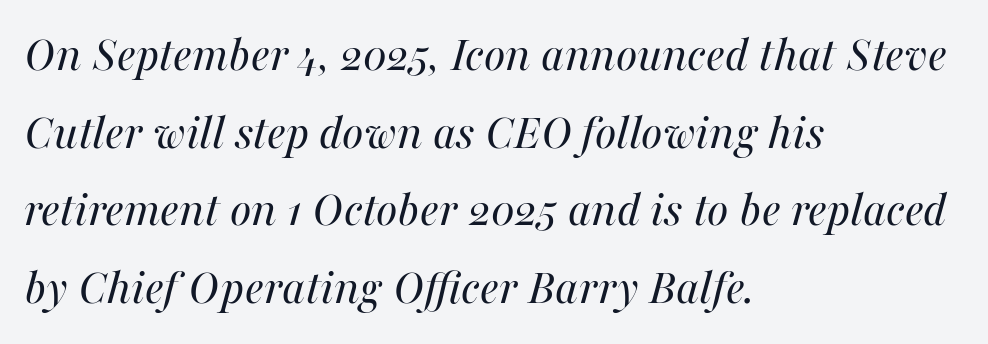
{"italic": "yes", "lean": "right", "slant_degrees": 16, "bold": "no", "weight": "regular", "width": "normal", "stroke_contrast": "medium", "x_height": "medium", "monospaced": "no", "underline": "no", "align": "left", "line_spacing": "normal", "line_spacing_ratio": 1.52, "letter_spacing": "normal", "letter_spacing_em": 0.0, "glyph_px": 51}
